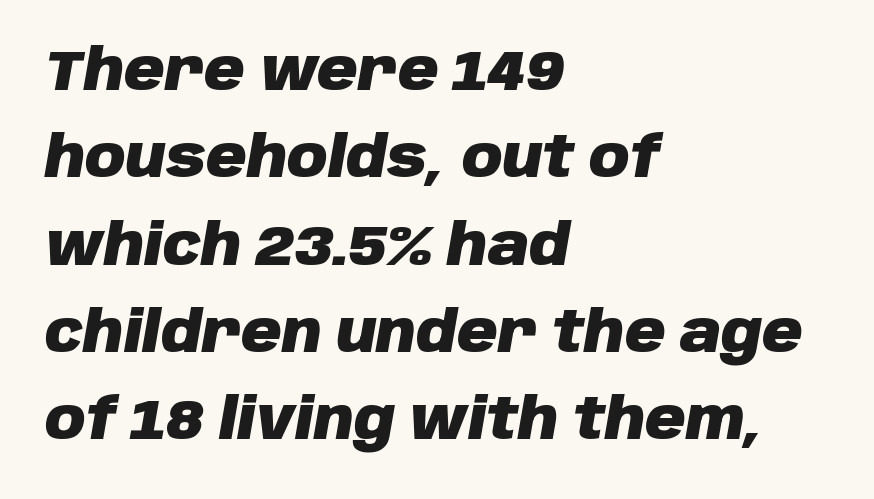
Q: Is the text bold? A: Yes.
Q: Is the text italic (slanted)? A: Yes, it leans right by about 10 degrees.
Q: Is the text underlined? A: No.
Q: How is the paragraph aligned? A: Left-aligned.
Q: Is the spacing between letters normal or unusually wide? A: Normal.
Q: Is the spacing between lines tight, normal or loose? A: Normal.
Q: Width (condensed, normal, or wide)? A: Normal.
Q: Stroke contrast? A: Low.
Q: x-height? A: Large.
Q: Monospaced? A: No.
